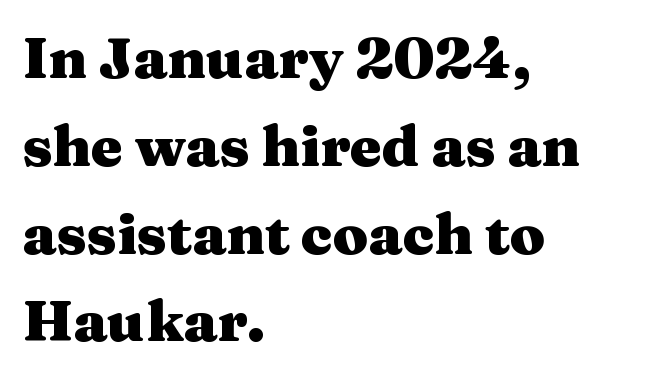
The image shows 57 px heavy, wide serif type, upright; set left-aligned, normal line spacing (1.54x), normal letter spacing, not underlined; medium stroke contrast and a medium x-height.
